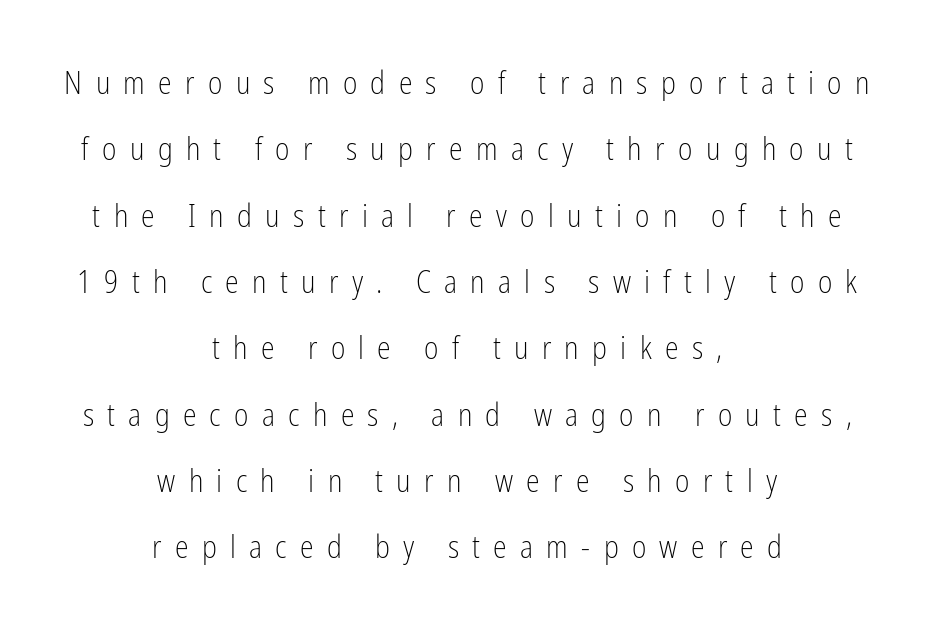
The image shows 31 px light, condensed sans-serif type, upright; set centered, loose line spacing (2.14x), unusually wide letter spacing (+0.43 em), not underlined; low stroke contrast and a medium x-height.
